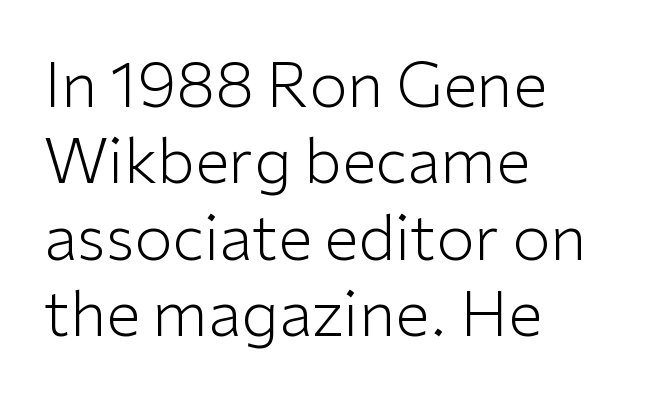
Character widths vary here, with narrow letters taking less room than wide ones. No chunkiness to these letters — they're not bold. Does the copy run flush right? No — it runs flush left. To sum up the face: it is a sans, with no serifs. Nope, not italic — everything's standing straight.
